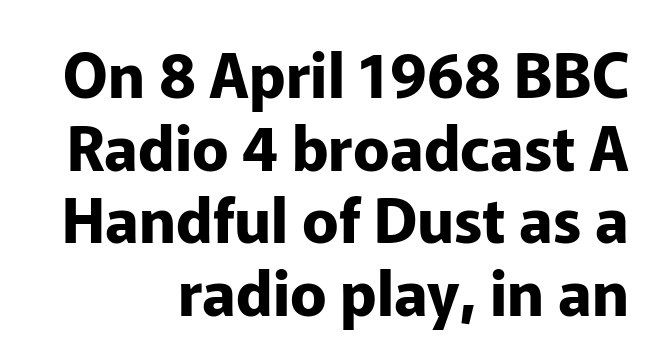
The image shows 61 px bold sans-serif type, upright; set right-aligned, line spacing 1.19x, normal letter spacing, not underlined; low stroke contrast and a medium x-height.
